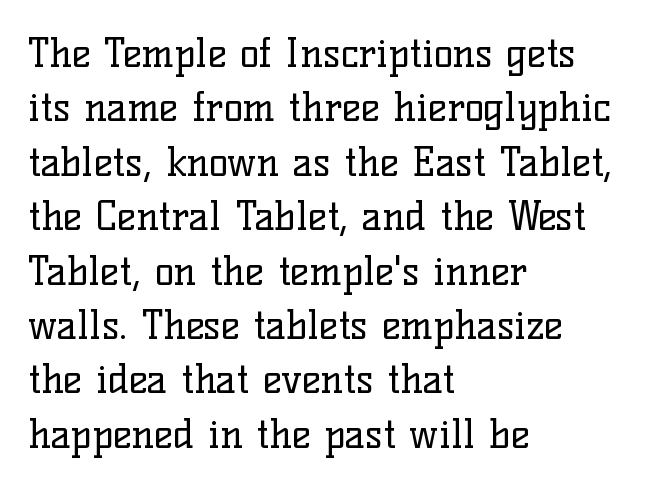
Q: Is the text bold? A: No.
Q: Is the text italic (slanted)? A: No, it is upright.
Q: Is the typeface a serif or a sans-serif typeface? A: Serif.
Q: Is the text underlined? A: No.
Q: How is the paragraph aligned? A: Left-aligned.
Q: Is the spacing between letters normal or unusually wide? A: Normal.
Q: Is the spacing between lines tight, normal or loose? A: Normal.
Q: Width (condensed, normal, or wide)? A: Normal.
Q: Stroke contrast? A: Low.
Q: x-height? A: Medium.
Q: Monospaced? A: No.
